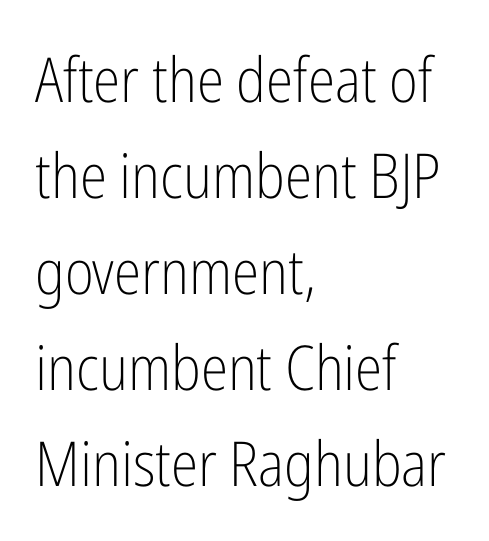
Q: Is the text bold? A: No.
Q: Is the text italic (slanted)? A: No, it is upright.
Q: Is the typeface a serif or a sans-serif typeface? A: Sans-serif.
Q: Is the text underlined? A: No.
Q: How is the paragraph aligned? A: Left-aligned.
Q: Is the spacing between letters normal or unusually wide? A: Normal.
Q: Is the spacing between lines tight, normal or loose? A: Normal.
Q: Width (condensed, normal, or wide)? A: Condensed.
Q: Stroke contrast? A: Low.
Q: x-height? A: Medium.
Q: Monospaced? A: No.
